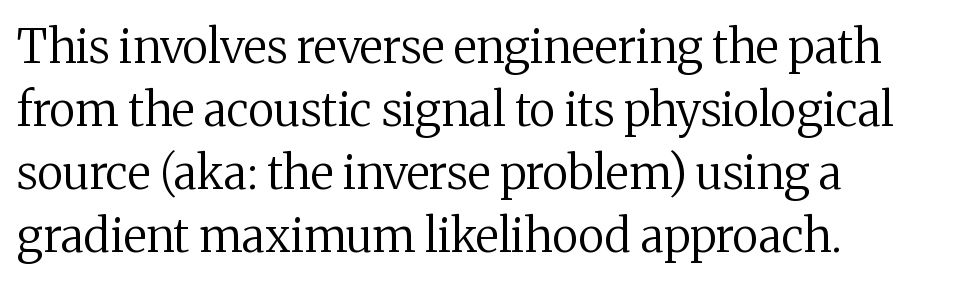
{"serif": "yes", "italic": "no", "bold": "no", "weight": "regular", "width": "normal", "stroke_contrast": "medium", "x_height": "medium", "monospaced": "no", "underline": "no", "align": "left", "line_spacing": "normal", "line_spacing_ratio": 1.37, "letter_spacing": "normal", "letter_spacing_em": 0.0, "glyph_px": 46}
